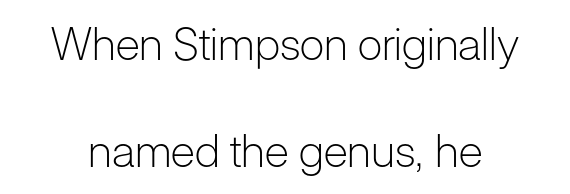
Each word holds together tightly as a unit, with standard inter-letter gaps. The lines are spread far apart with generous leading. Letterform terminals end flat and unadorned throughout the passage. Varying glyph widths throughout — classic text-font behaviour. The type sits square on the baseline with zero lean.
